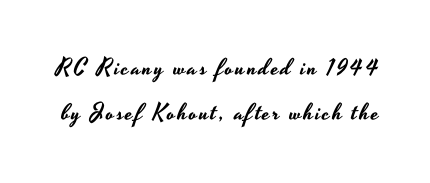
{"underline": "no", "line_spacing": "loose", "line_spacing_ratio": 1.96, "glyph_px": 23}
